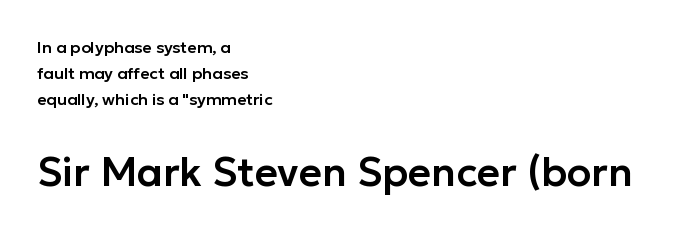
The image shows 40 px sans-serif type, upright; set left-aligned, normal line spacing (1.62x), normal letter spacing, not underlined; the second (bottom) block is 2.5x larger; low stroke contrast and a medium x-height.
